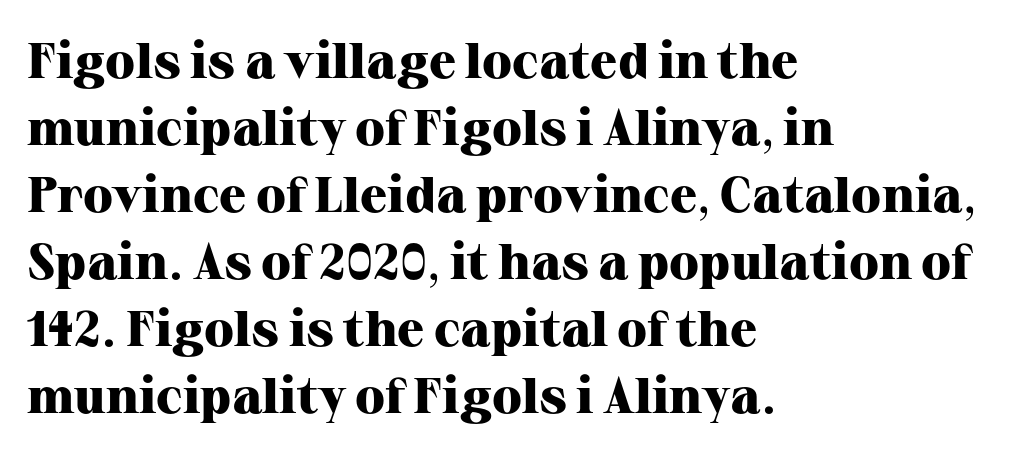
The image shows 50 px heavy serif type, upright; set left-aligned, normal line spacing (1.34x), normal letter spacing, not underlined; high stroke contrast and a medium x-height.
